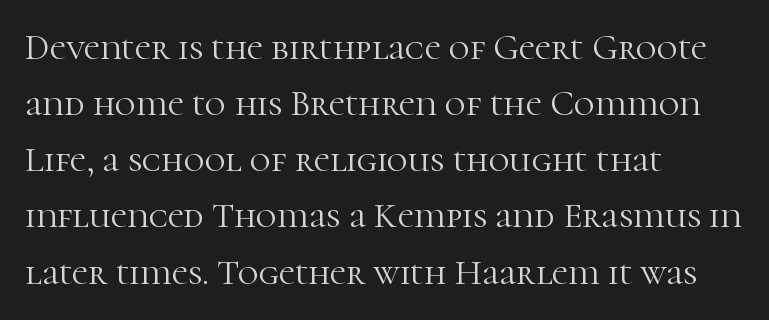
Proportional: the letters do not fall into vertical columns. If you measured baseline to baseline, you'd find a middling distance. Check under the words: just untouched page. Classification — serif. What stands out about the letter spacing? Nothing — it is the standard amount.
